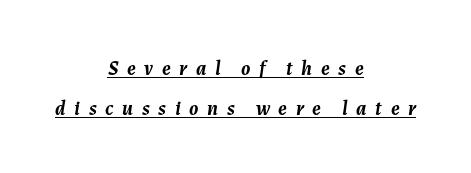
{"italic": "yes", "lean": "right", "slant_degrees": 7, "bold": "yes", "underline": "yes", "align": "center", "line_spacing": "loose", "line_spacing_ratio": 1.99, "letter_spacing": "wide", "letter_spacing_em": 0.43, "glyph_px": 20}
